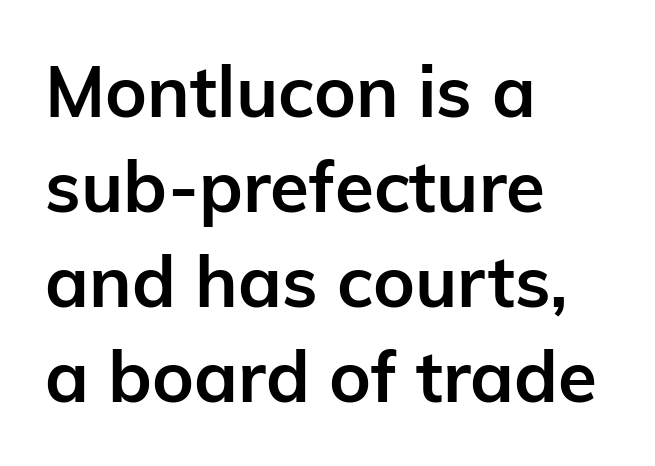
Each word holds together tightly as a unit, with standard inter-letter gaps. Think of a printed novel: that variable character pitch is what you see here. The paragraph shown leans on its left margin. Check the space under the baseline: it is left empty. Bold? Absolutely — the strokes are thick and heavy.
